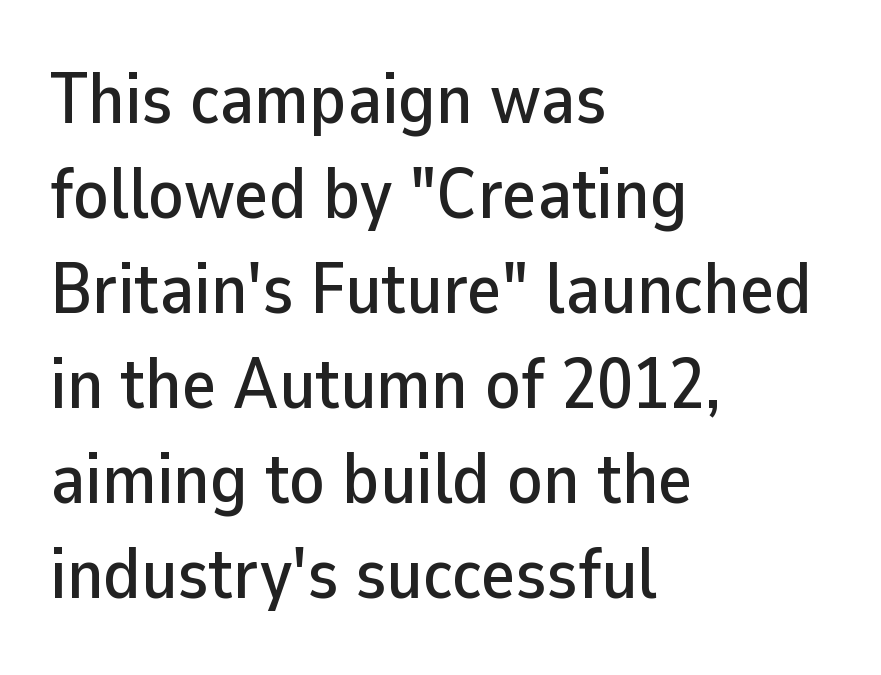
{"serif": "no", "italic": "no", "width": "normal", "stroke_contrast": "low", "x_height": "medium", "monospaced": "no", "underline": "no", "align": "left", "line_spacing": "normal", "line_spacing_ratio": 1.32, "letter_spacing": "normal", "letter_spacing_em": 0.0, "glyph_px": 72}
